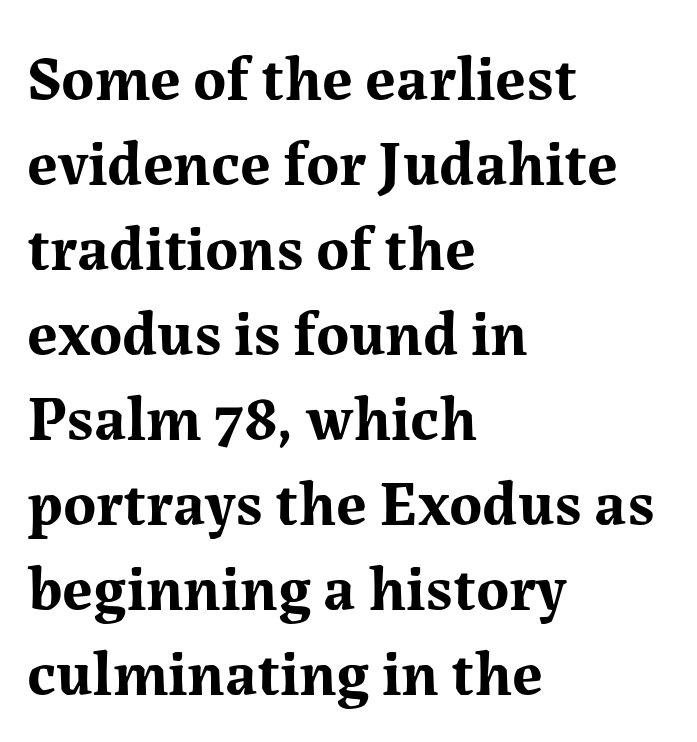
{"serif": "yes", "italic": "no", "bold": "yes", "weight": "bold", "width": "normal", "stroke_contrast": "medium", "x_height": "medium", "monospaced": "no", "underline": "no", "align": "left", "line_spacing": "normal", "line_spacing_ratio": 1.35, "letter_spacing": "normal", "letter_spacing_em": 0.0, "glyph_px": 63}
